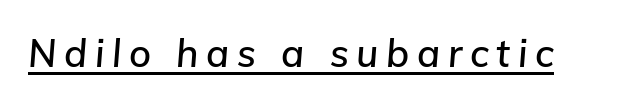
The specimen includes a rule beneath the text block's lines. The rendering uses natural spacing where letterforms have individual widths. Observe the wide spacing: letters keep a clear distance from each other. The text carries the slant typical of an italic or oblique font.
